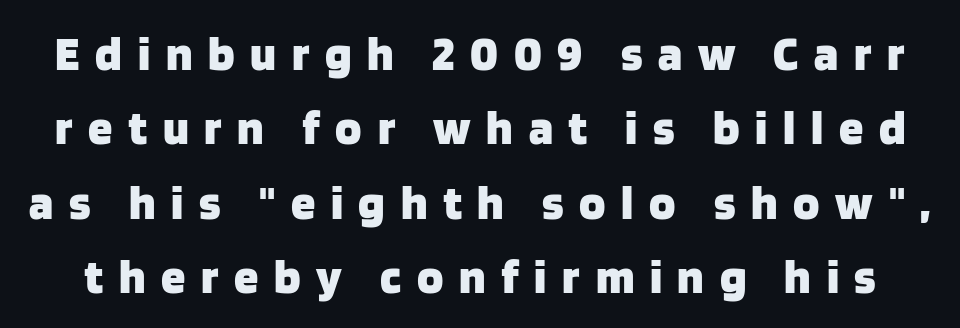
Q: Is the text bold? A: Yes.
Q: Is the text italic (slanted)? A: No, it is upright.
Q: Is the typeface a serif or a sans-serif typeface? A: Sans-serif.
Q: Is the text underlined? A: No.
Q: Is the spacing between letters normal or unusually wide? A: Unusually wide.
Q: Is the spacing between lines tight, normal or loose? A: Normal.
Q: Width (condensed, normal, or wide)? A: Normal.
Q: Stroke contrast? A: Low.
Q: x-height? A: Large.
Q: Monospaced? A: No.
